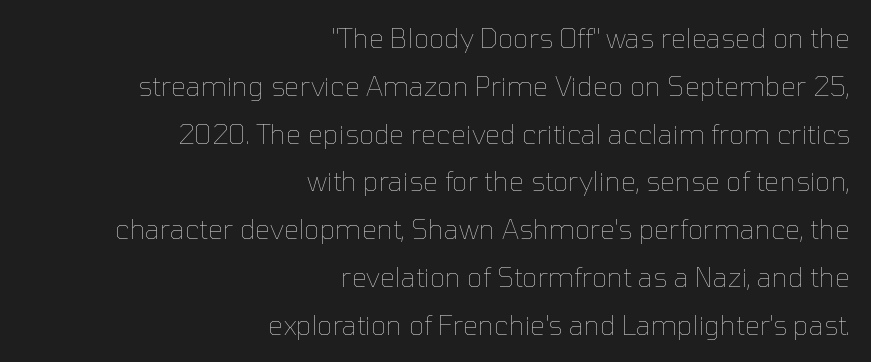
{"italic": "no", "bold": "no", "underline": "no", "align": "right", "line_spacing_ratio": 1.77, "letter_spacing": "normal", "letter_spacing_em": 0.0, "glyph_px": 27}
